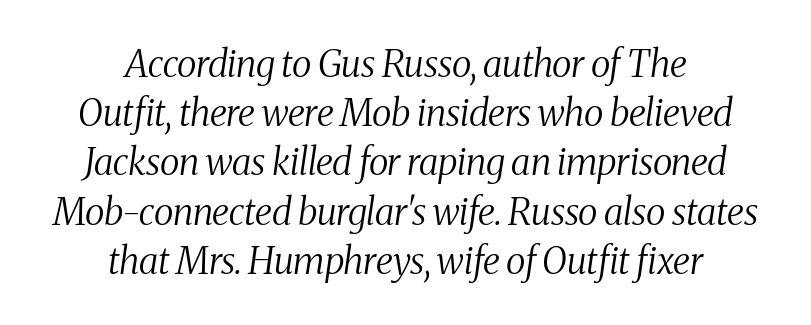
Q: Is the text bold? A: No.
Q: Is the text italic (slanted)? A: Yes, it leans right by about 8 degrees.
Q: Is the typeface a serif or a sans-serif typeface? A: Serif.
Q: Is the text underlined? A: No.
Q: How is the paragraph aligned? A: Centered.
Q: Is the spacing between letters normal or unusually wide? A: Normal.
Q: Is the spacing between lines tight, normal or loose? A: Normal.
Q: Width (condensed, normal, or wide)? A: Condensed.
Q: Stroke contrast? A: Medium.
Q: x-height? A: Medium.
Q: Monospaced? A: No.
